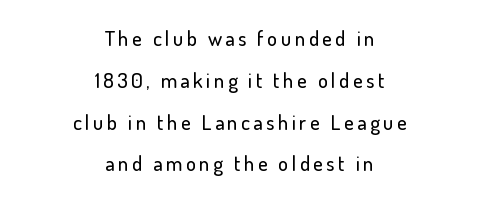
The image shows 21 px text type, upright; set centered, loose line spacing (1.99x), not underlined.
